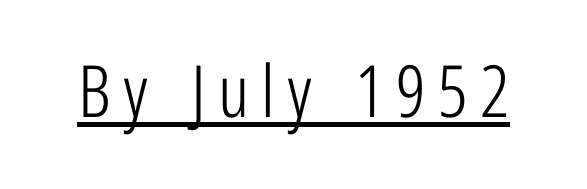
Is there an underline? Yes — a line sits under the letters. The characters display no serif detailing; their extremities are plain. Each stroke keeps to a modest, everyday thickness or less. A typesetter would call this proportional, since set widths differ per character. The specimen reads as upright at a glance.
